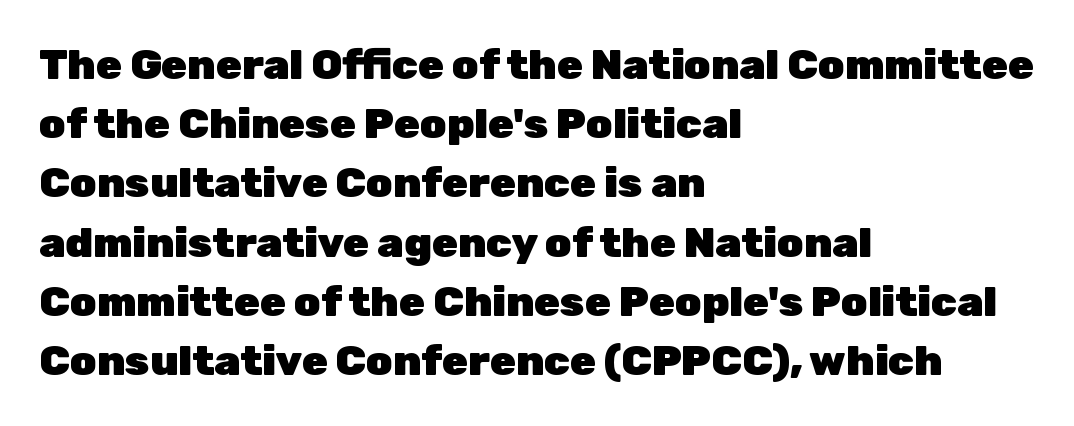
{"serif": "no", "italic": "no", "bold": "yes", "weight": "heavy", "width": "normal", "stroke_contrast": "low", "x_height": "medium", "monospaced": "no", "underline": "no", "align": "left", "line_spacing": "normal", "line_spacing_ratio": 1.41, "letter_spacing": "normal", "letter_spacing_em": 0.0, "glyph_px": 42}
